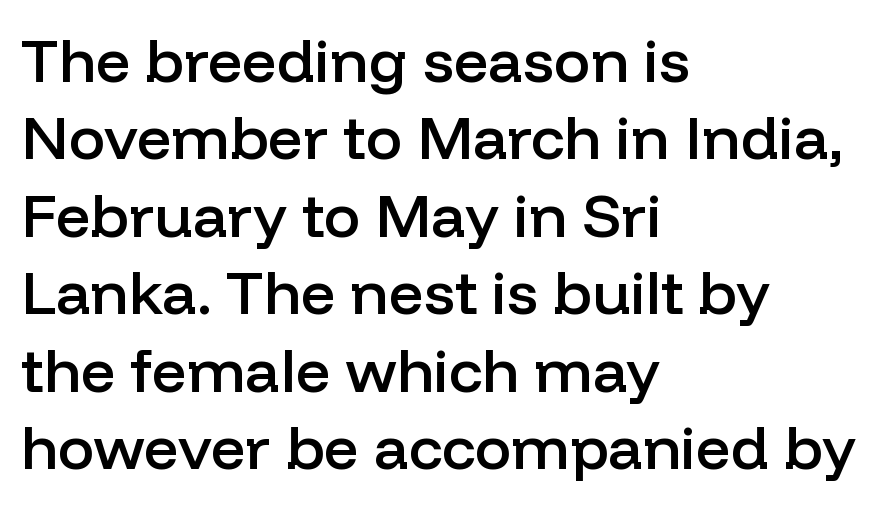
{"serif": "no", "italic": "no", "bold": "semi", "weight": "semibold", "width": "normal", "stroke_contrast": "low", "x_height": "medium", "monospaced": "no", "underline": "no", "align": "left", "line_spacing": "normal", "line_spacing_ratio": 1.27, "letter_spacing": "normal", "letter_spacing_em": 0.0, "glyph_px": 61}
